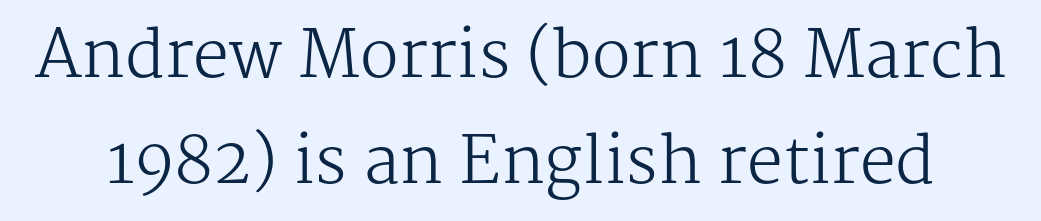
{"serif": "yes", "italic": "no", "bold": "no", "weight": "regular", "width": "normal", "stroke_contrast": "medium", "x_height": "medium", "monospaced": "no", "underline": "no", "line_spacing": "normal", "line_spacing_ratio": 1.66, "letter_spacing": "normal", "letter_spacing_em": 0.0, "glyph_px": 64}
